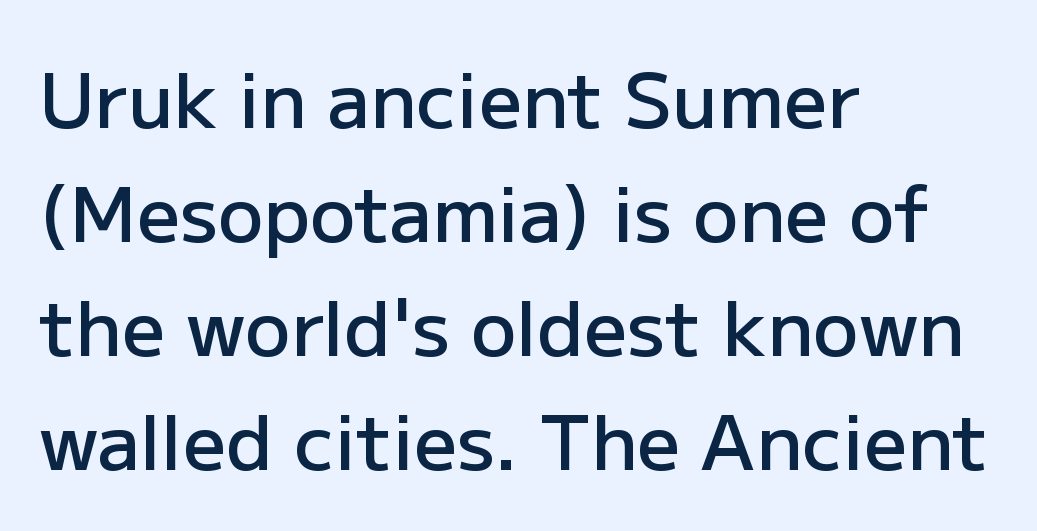
This block has exactly the height ordinary leading produces. Characters remain perfectly vertical along every line. Nope, no serifs anywhere on these letters. You could not count columns in this text — the font is proportionally spaced.
